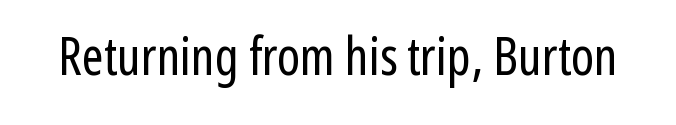
The image shows 52 px regular-weight, condensed sans-serif type, upright; set normal letter spacing, not underlined; low stroke contrast and a medium x-height.
